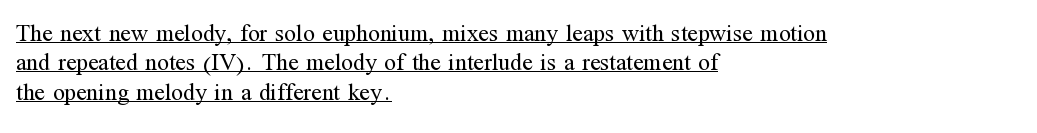
The image shows 24 px text type, upright; set left-aligned, line spacing 1.22x, normal letter spacing, underlined.
